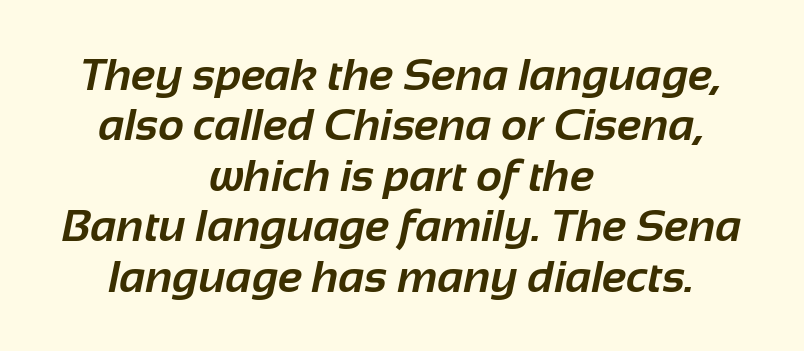
{"serif": "no", "bold": "yes", "weight": "bold", "width": "normal", "stroke_contrast": "low", "x_height": "medium", "monospaced": "no", "underline": "no", "align": "center", "line_spacing": "tight", "line_spacing_ratio": 1.12, "letter_spacing": "normal", "letter_spacing_em": 0.0, "glyph_px": 45}
